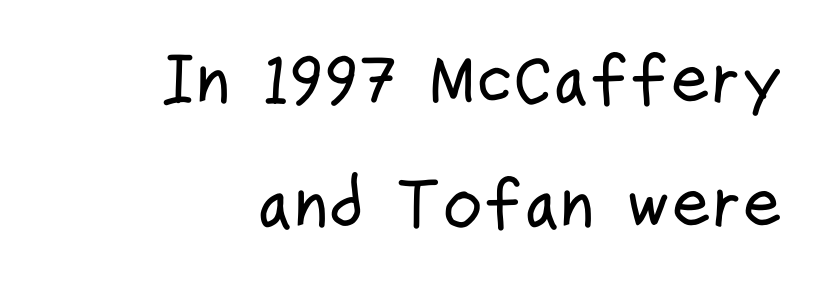
The image shows 69 px condensed sans-serif type, upright; set right-aligned, line spacing 1.8x, normal letter spacing, not underlined; low stroke contrast and a medium x-height.
